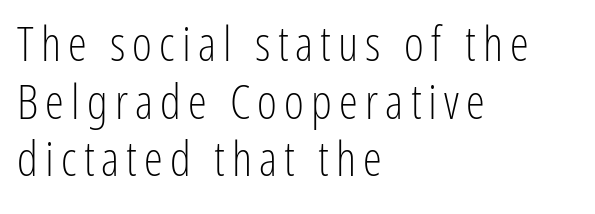
Q: Is the text bold? A: No.
Q: Is the text italic (slanted)? A: No, it is upright.
Q: Is the typeface a serif or a sans-serif typeface? A: Sans-serif.
Q: Is the text underlined? A: No.
Q: How is the paragraph aligned? A: Left-aligned.
Q: Width (condensed, normal, or wide)? A: Condensed.
Q: Stroke contrast? A: Low.
Q: x-height? A: Medium.
Q: Monospaced? A: No.
